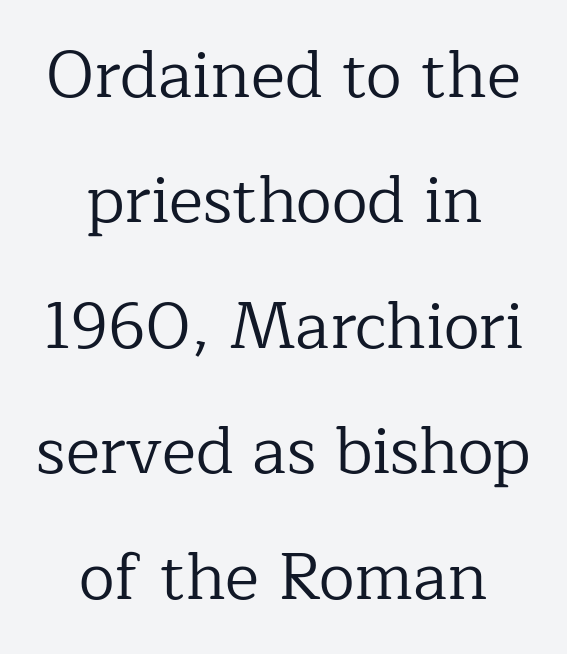
{"serif": "yes", "italic": "no", "bold": "no", "weight": "regular", "width": "normal", "stroke_contrast": "low", "x_height": "medium", "monospaced": "no", "underline": "no", "align": "center", "line_spacing": "loose", "line_spacing_ratio": 1.93, "letter_spacing": "normal", "letter_spacing_em": 0.0, "glyph_px": 65}
